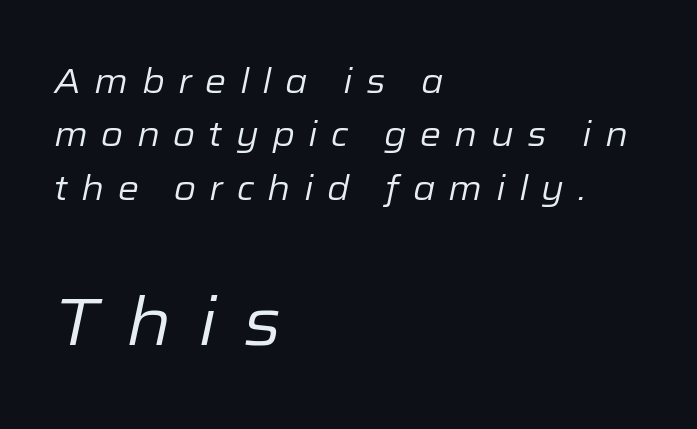
This layout puts the modest block above and the oversized block below. Nobody drew a line under any word here. Note the varied advance widths — an 'i' is clearly narrower than an 'm'. The vertical gap from one line to the next is medium. Characters are canted at an angle relative to the baseline's perpendicular. The face used here is rendered with a markedly widened letterfit.
